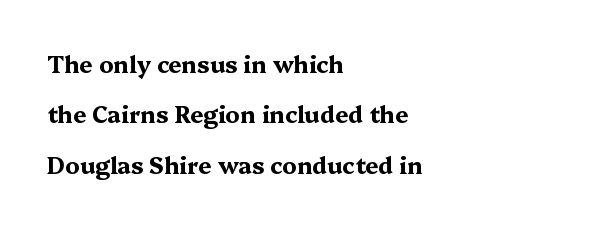
{"italic": "no", "bold": "yes", "underline": "no", "align": "left", "line_spacing": "loose", "line_spacing_ratio": 2.19, "letter_spacing": "normal", "letter_spacing_em": 0.0, "glyph_px": 23}
